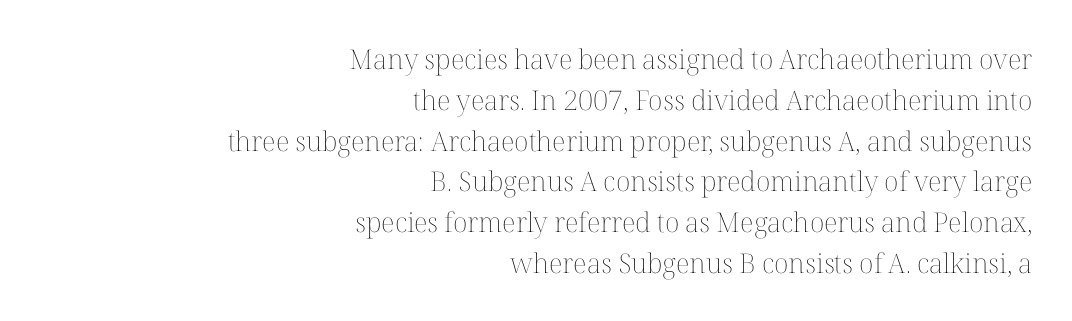
Evenly set lines give the paragraph a standard silhouette. No letter is thick-stroked: the sample isn't bold. What stands out about the letter spacing? Nothing — it is the standard amount. This is roman type, the default non-slanted kind.
